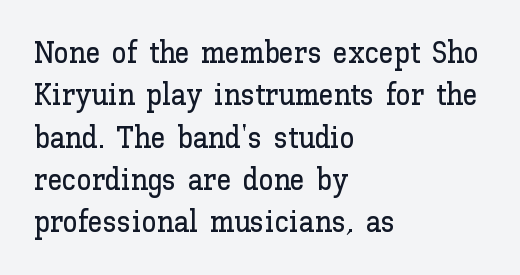
Q: Is the text italic (slanted)? A: No, it is upright.
Q: Is the text underlined? A: No.
Q: How is the paragraph aligned? A: Left-aligned.
Q: Is the spacing between letters normal or unusually wide? A: Normal.
Q: Is the spacing between lines tight, normal or loose? A: Normal.
Q: Width (condensed, normal, or wide)? A: Normal.
Q: Stroke contrast? A: Low.
Q: x-height? A: Medium.
Q: Monospaced? A: No.
